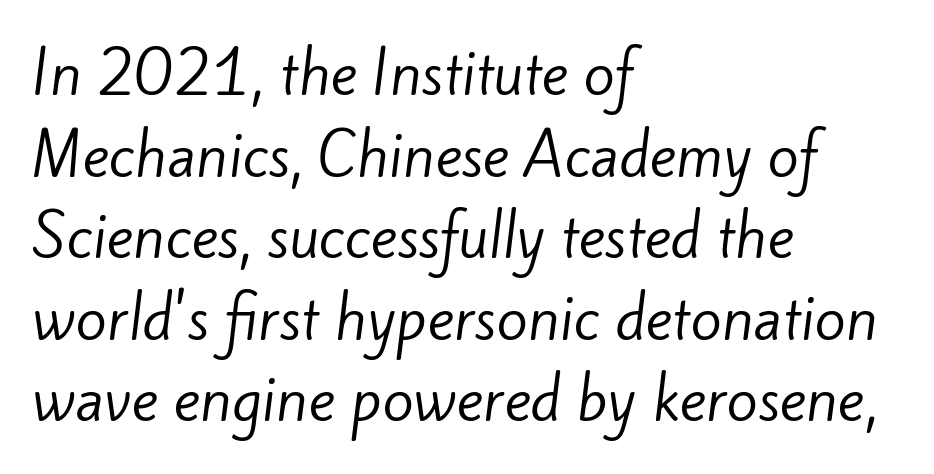
{"serif": "no", "bold": "no", "weight": "regular", "width": "normal", "stroke_contrast": "low", "x_height": "small", "monospaced": "no", "underline": "no", "align": "left", "line_spacing": "normal", "line_spacing_ratio": 1.43, "letter_spacing": "normal", "letter_spacing_em": 0.0, "glyph_px": 57}
